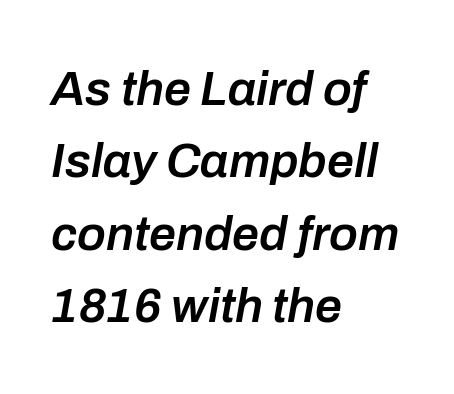
The image shows 48 px semibold type, italic (leaning right); set left-aligned, normal line spacing (1.51x), normal letter spacing, not underlined; low stroke contrast and a medium x-height.
